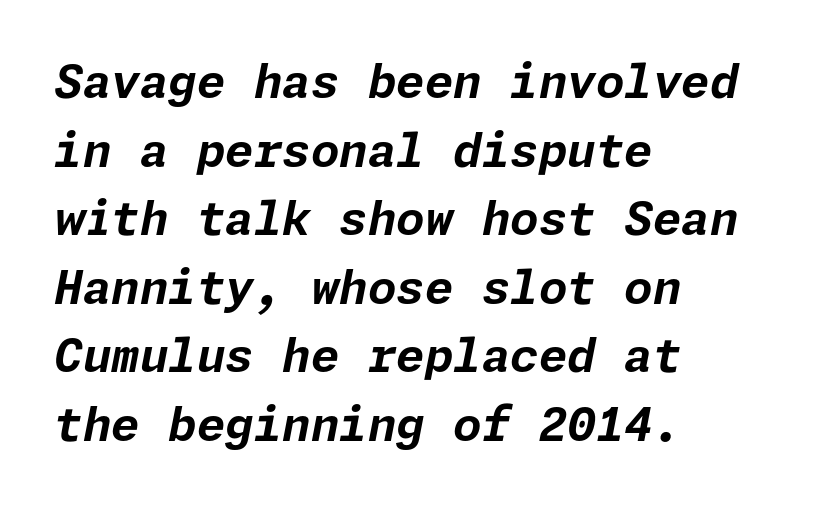
Nobody touched the tracking dial on this one. The lines are quadded left. It's the slanting kind of type. Any mark beneath the type? The region is blank. The typesetting leans heavy: a genuine bold. Horizontal bands of white between lines are of average thickness.
